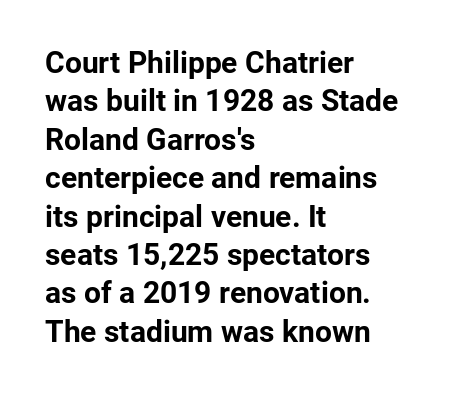
Q: Is the text bold? A: Yes.
Q: Is the text italic (slanted)? A: No, it is upright.
Q: Is the typeface a serif or a sans-serif typeface? A: Sans-serif.
Q: Is the text underlined? A: No.
Q: How is the paragraph aligned? A: Left-aligned.
Q: Is the spacing between letters normal or unusually wide? A: Normal.
Q: Is the spacing between lines tight, normal or loose? A: Normal.
Q: Width (condensed, normal, or wide)? A: Normal.
Q: Stroke contrast? A: Low.
Q: x-height? A: Medium.
Q: Monospaced? A: No.
